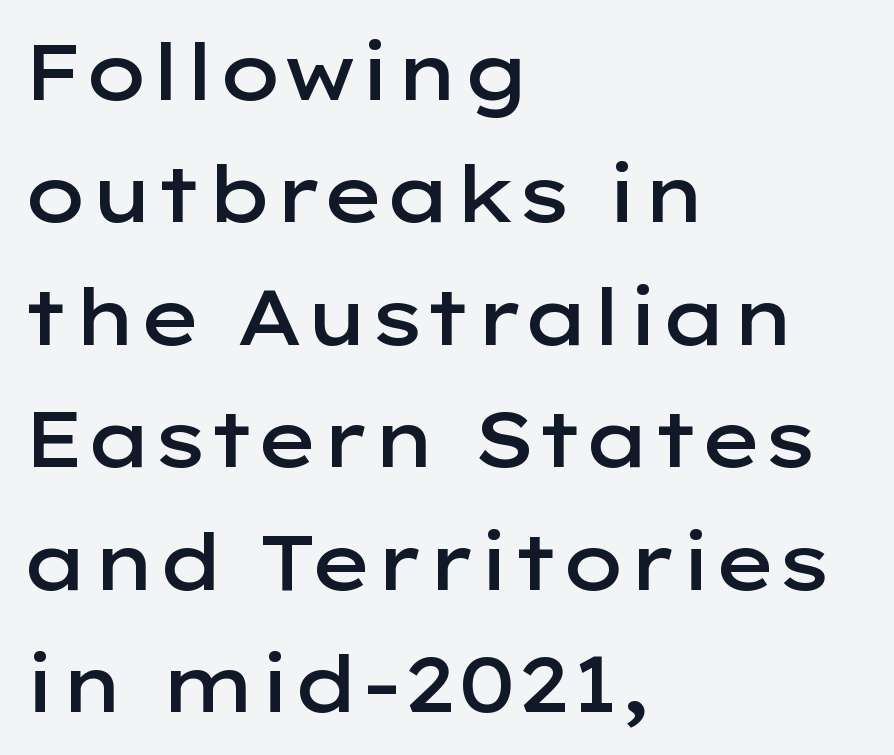
The image shows 78 px semibold, wide sans-serif type, upright; set left-aligned, normal line spacing (1.57x), normal letter spacing, not underlined; low stroke contrast and a medium x-height.
